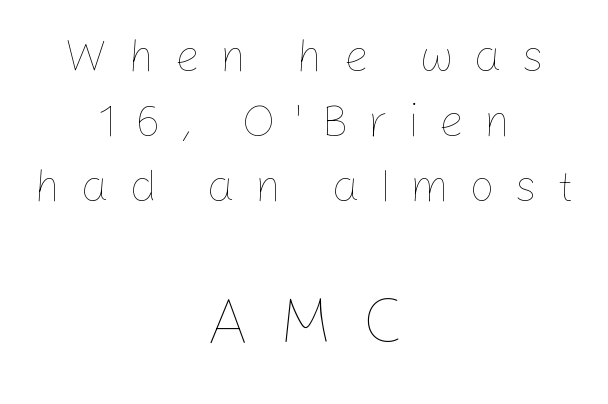
{"italic": "no", "bold": "no", "weight": "thin", "width": "normal", "stroke_contrast": "low", "x_height": "medium", "monospaced": "no", "underline": "no", "align": "center", "line_spacing": "normal", "line_spacing_ratio": 1.44, "letter_spacing": "wide", "letter_spacing_em": 0.44, "larger_block": "second", "size_ratio": 1.49, "glyph_px": 67}
